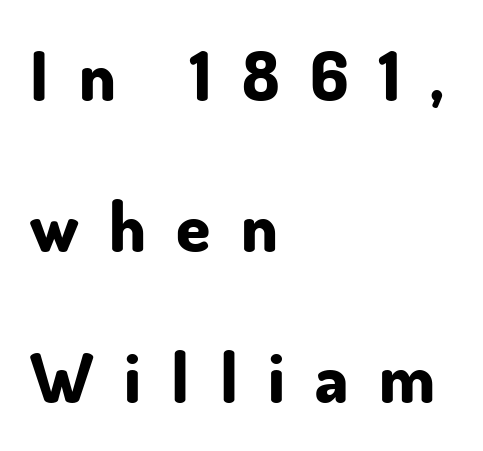
Q: Is the text bold? A: Yes.
Q: Is the text italic (slanted)? A: No, it is upright.
Q: Is the typeface a serif or a sans-serif typeface? A: Sans-serif.
Q: Is the text underlined? A: No.
Q: How is the paragraph aligned? A: Left-aligned.
Q: Is the spacing between letters normal or unusually wide? A: Unusually wide.
Q: Is the spacing between lines tight, normal or loose? A: Loose.
Q: Width (condensed, normal, or wide)? A: Normal.
Q: Stroke contrast? A: Low.
Q: x-height? A: Small.
Q: Monospaced? A: No.
